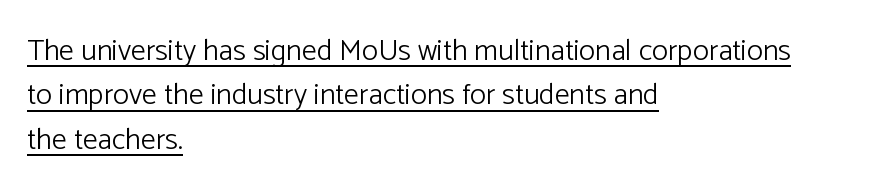
The image shows 30 px light sans-serif type, upright; set left-aligned, normal line spacing (1.48x), normal letter spacing, underlined; low stroke contrast and a medium x-height.
